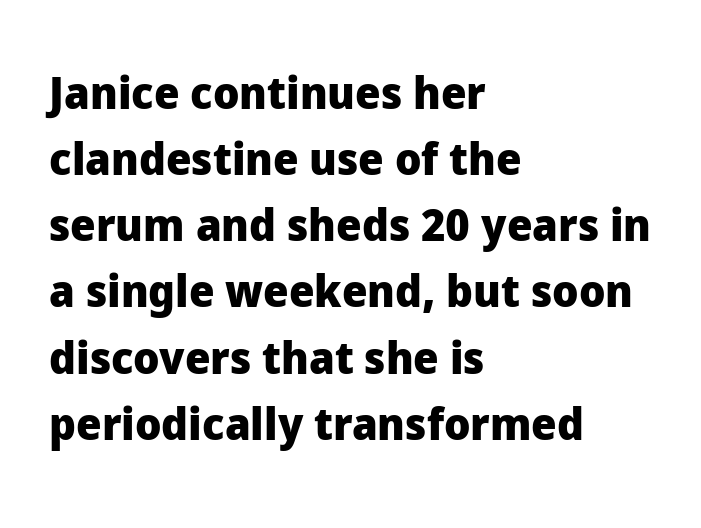
{"serif": "no", "italic": "no", "bold": "yes", "weight": "heavy", "width": "normal", "stroke_contrast": "low", "x_height": "medium", "monospaced": "no", "underline": "no", "align": "left", "line_spacing": "normal", "line_spacing_ratio": 1.47, "letter_spacing": "normal", "letter_spacing_em": 0.0, "glyph_px": 45}
